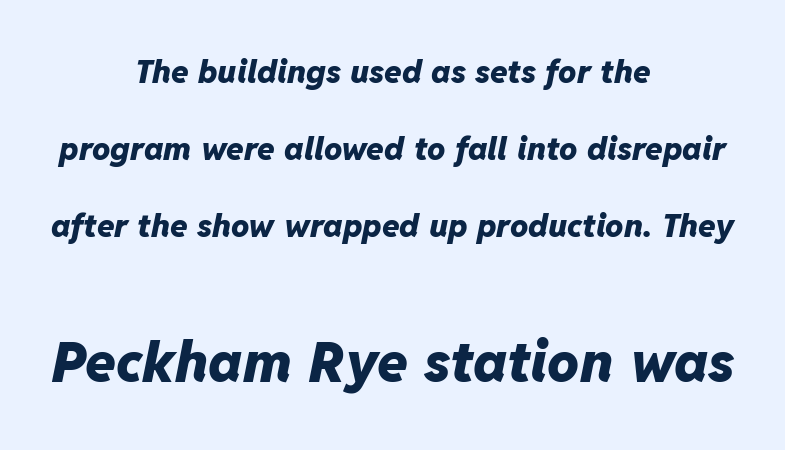
{"italic": "yes", "lean": "right", "slant_degrees": 11, "bold": "yes", "weight": "heavy", "width": "normal", "stroke_contrast": "low", "x_height": "medium", "monospaced": "no", "underline": "no", "align": "center", "line_spacing": "loose", "line_spacing_ratio": 2.4, "letter_spacing": "normal", "letter_spacing_em": 0.0, "larger_block": "second", "size_ratio": 1.75, "glyph_px": 56}
